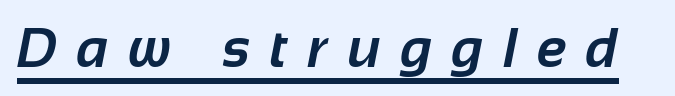
{"serif": "no", "bold": "yes", "weight": "bold", "width": "normal", "stroke_contrast": "low", "x_height": "medium", "monospaced": "no", "underline": "yes", "letter_spacing": "wide", "letter_spacing_em": 0.36, "glyph_px": 55}
